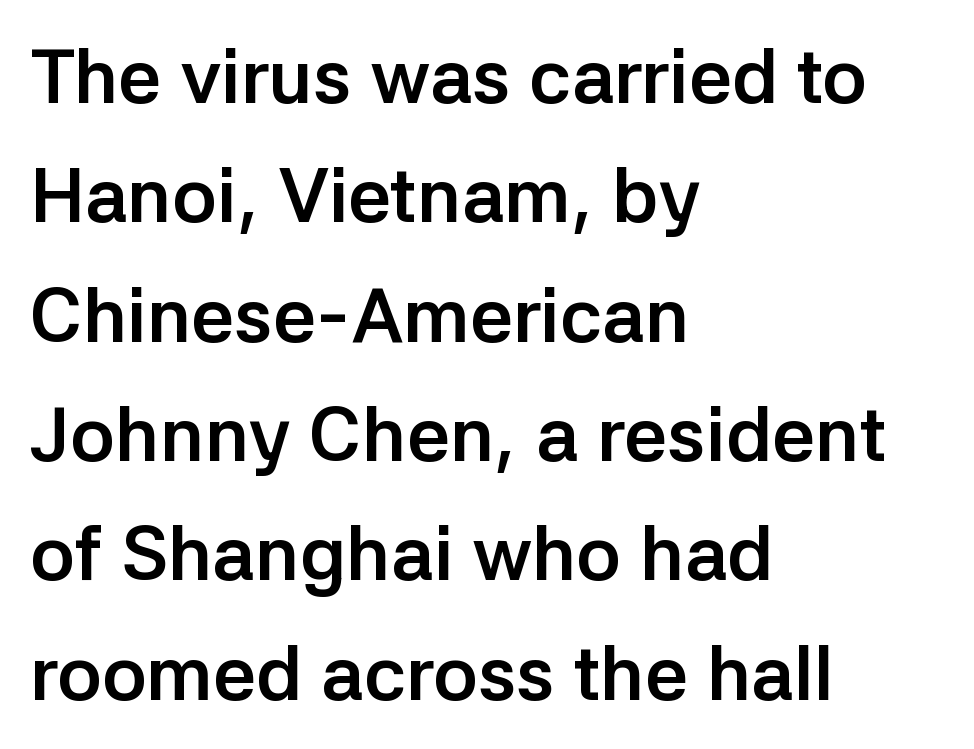
The image shows 76 px semibold sans-serif type, upright; set left-aligned, normal line spacing (1.57x), normal letter spacing, not underlined; low stroke contrast and a medium x-height.
